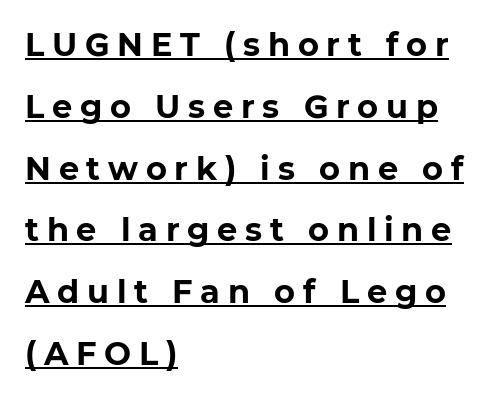
Q: Is the text bold? A: Yes.
Q: Is the typeface a serif or a sans-serif typeface? A: Sans-serif.
Q: Is the text underlined? A: Yes.
Q: How is the paragraph aligned? A: Left-aligned.
Q: Is the spacing between letters normal or unusually wide? A: Unusually wide.
Q: Is the spacing between lines tight, normal or loose? A: Loose.
Q: Width (condensed, normal, or wide)? A: Normal.
Q: Stroke contrast? A: Low.
Q: x-height? A: Medium.
Q: Monospaced? A: No.
